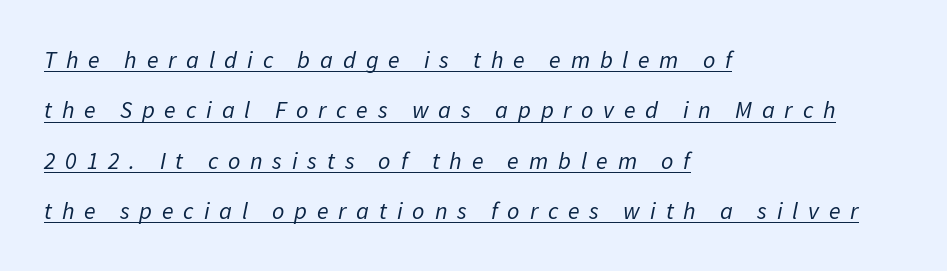
Q: Is the text bold? A: No.
Q: Is the text italic (slanted)? A: Yes, it leans right by about 11 degrees.
Q: Is the text underlined? A: Yes.
Q: How is the paragraph aligned? A: Left-aligned.
Q: Is the spacing between letters normal or unusually wide? A: Unusually wide.
Q: Is the spacing between lines tight, normal or loose? A: Loose.
